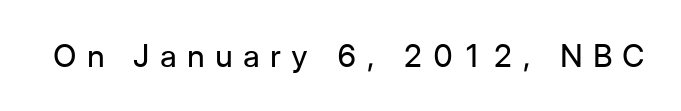
Each letter's strokes conclude bluntly, with no projecting serifs. Spacing verdict: proportional, widths tailored to each character. This rendering features lettering with no underline. What stands out about the letter spacing? Its width — letters are far apart. No heavy texture on the line: the type isn't bold.
